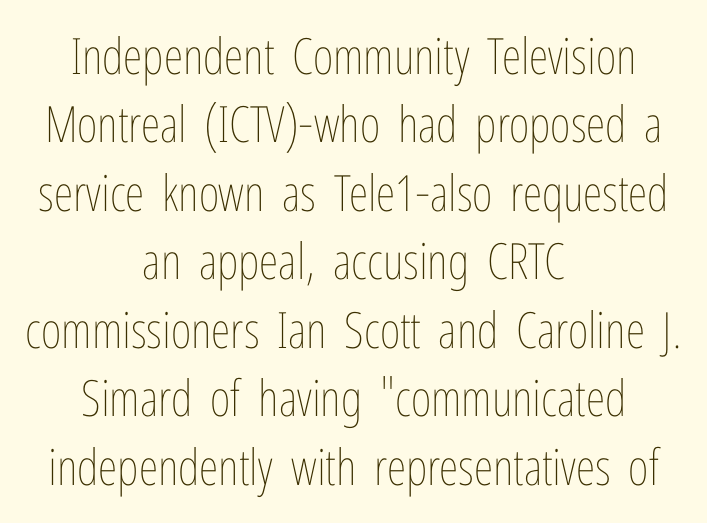
{"italic": "no", "bold": "no", "weight": "thin", "width": "condensed", "stroke_contrast": "low", "x_height": "medium", "monospaced": "no", "underline": "no", "align": "center", "line_spacing": "normal", "line_spacing_ratio": 1.37, "letter_spacing": "normal", "letter_spacing_em": 0.0, "glyph_px": 50}
